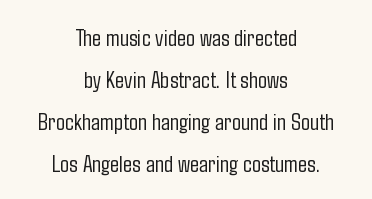
Q: Is the text bold? A: No.
Q: Is the text italic (slanted)? A: No, it is upright.
Q: Is the text underlined? A: No.
Q: How is the paragraph aligned? A: Centered.
Q: Is the spacing between letters normal or unusually wide? A: Normal.
